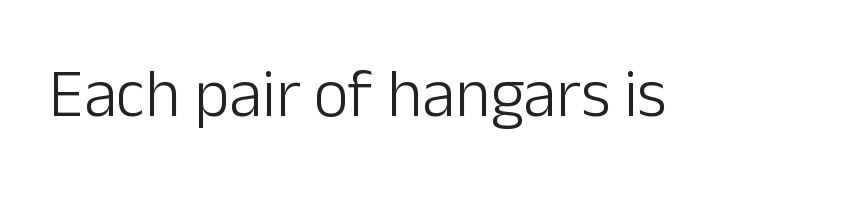
Q: Is the text bold? A: No.
Q: Is the text italic (slanted)? A: No, it is upright.
Q: Is the typeface a serif or a sans-serif typeface? A: Sans-serif.
Q: Is the text underlined? A: No.
Q: Is the spacing between letters normal or unusually wide? A: Normal.
Q: Width (condensed, normal, or wide)? A: Normal.
Q: Stroke contrast? A: Low.
Q: x-height? A: Medium.
Q: Monospaced? A: No.
